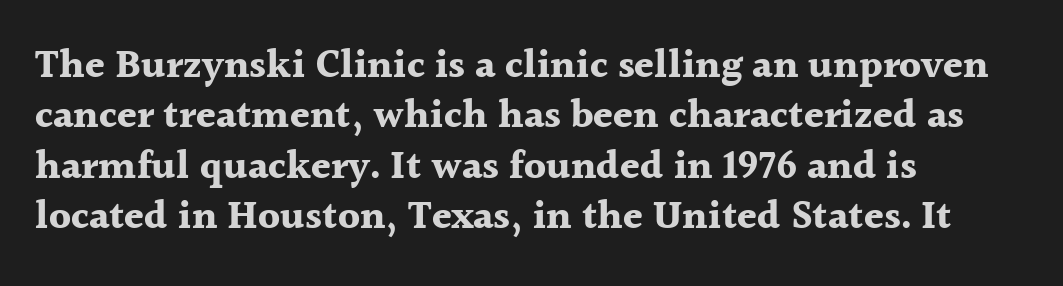
If you drew a line through each stem, it would be perfectly vertical. The sample has been set heavy, in full bold. Note the varied advance widths — an 'i' is clearly narrower than an 'm'. You could call the tracking neutral — neither tight nor loose. This is serif lettering, the kind often seen in printed books.
